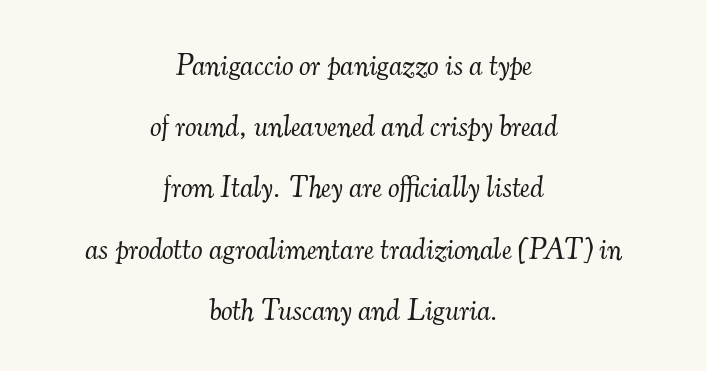
The image shows 29 px light serif type, italic (leaning right); set centered, loose line spacing (2.11x), normal letter spacing, not underlined; medium stroke contrast and a small x-height.
